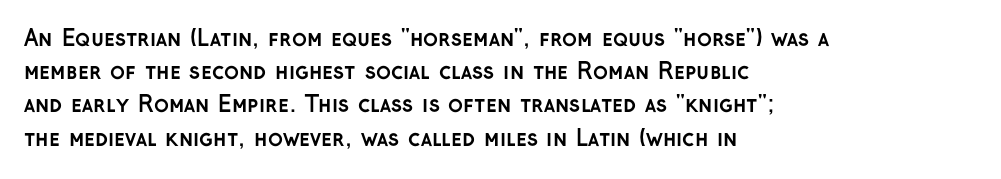
{"italic": "no", "bold": "yes", "underline": "no", "align": "left", "line_spacing": "normal", "line_spacing_ratio": 1.51, "letter_spacing": "normal", "letter_spacing_em": 0.0, "glyph_px": 22}
